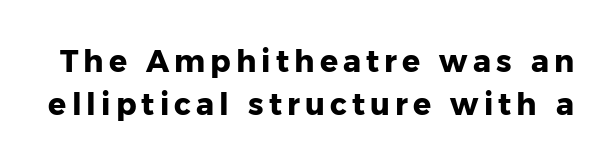
The image shows 30 px heavy sans-serif type, upright; set normal line spacing (1.44x), not underlined; low stroke contrast and a medium x-height.
